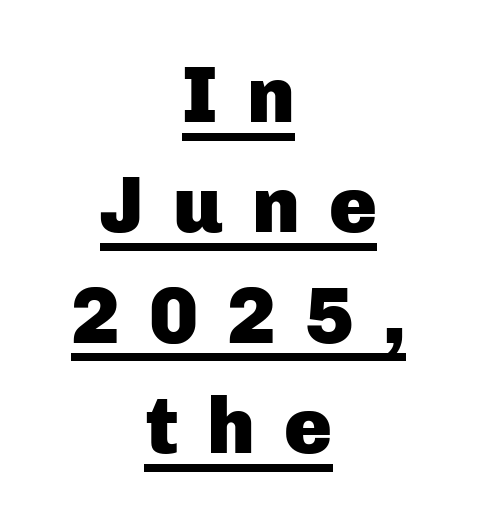
{"serif": "no", "italic": "no", "bold": "yes", "weight": "heavy", "width": "normal", "stroke_contrast": "low", "x_height": "medium", "monospaced": "no", "underline": "yes", "align": "center", "line_spacing": "normal", "line_spacing_ratio": 1.38, "letter_spacing": "wide", "letter_spacing_em": 0.36, "glyph_px": 80}
